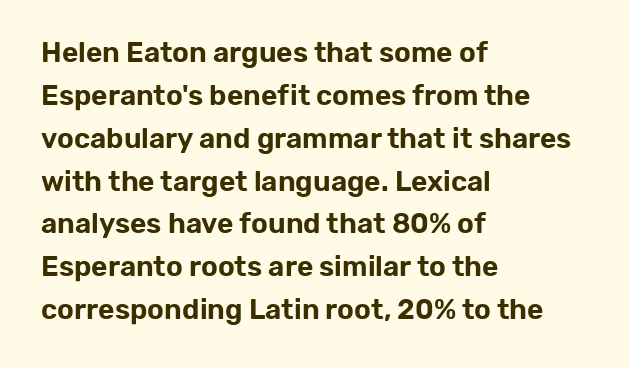
Q: Is the text italic (slanted)? A: No, it is upright.
Q: Is the typeface a serif or a sans-serif typeface? A: Sans-serif.
Q: Is the text underlined? A: No.
Q: How is the paragraph aligned? A: Left-aligned.
Q: Is the spacing between letters normal or unusually wide? A: Normal.
Q: Is the spacing between lines tight, normal or loose? A: Normal.
Q: Width (condensed, normal, or wide)? A: Normal.
Q: Stroke contrast? A: Low.
Q: x-height? A: Medium.
Q: Monospaced? A: No.
